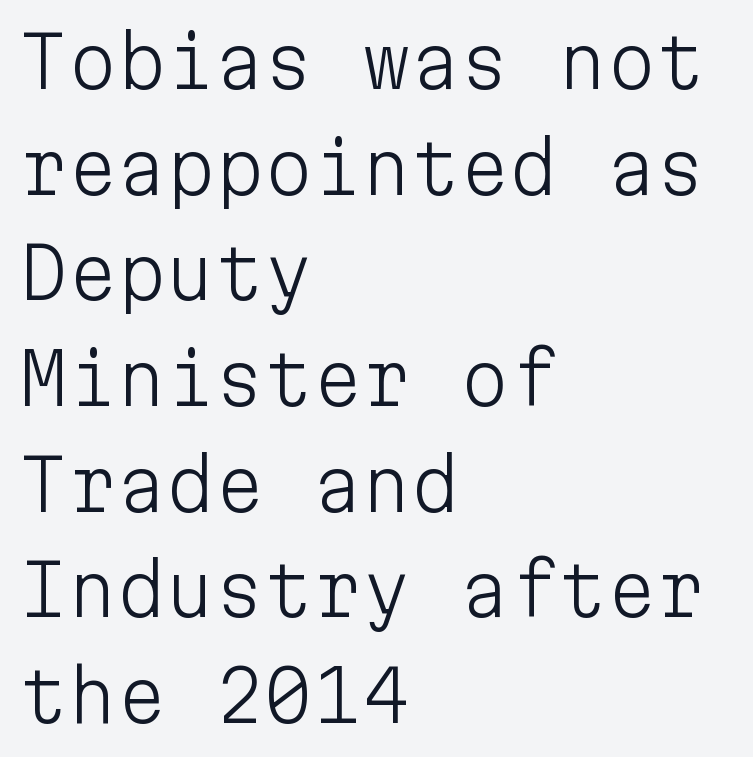
Q: Is the text bold? A: No.
Q: Is the text italic (slanted)? A: No, it is upright.
Q: Is the typeface a serif or a sans-serif typeface? A: Sans-serif.
Q: Is the text underlined? A: No.
Q: How is the paragraph aligned? A: Left-aligned.
Q: Is the spacing between letters normal or unusually wide? A: Normal.
Q: Is the spacing between lines tight, normal or loose? A: Normal.
Q: Width (condensed, normal, or wide)? A: Normal.
Q: Stroke contrast? A: Low.
Q: x-height? A: Medium.
Q: Monospaced? A: Yes.
